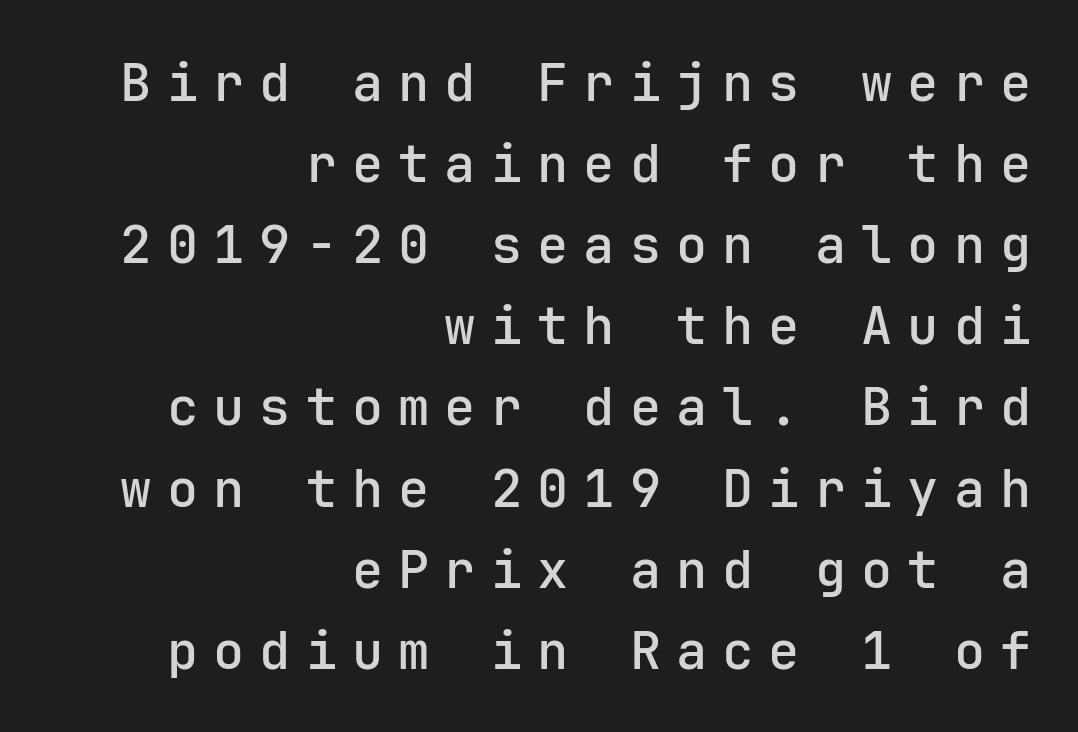
One-word summary of the alignment: right. Bold? Not quite — semibold, heavier than regular but stopping short. Underlining? Definitely not there. What's the leading like? Ordinary, nothing unusual. Check where the strokes stop: nothing finishes them off — pure sans.
